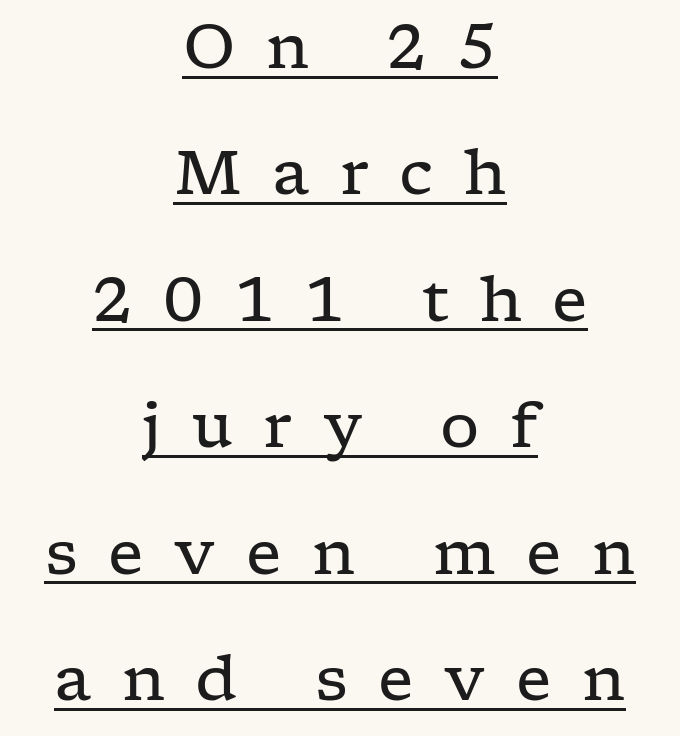
Q: Is the text bold? A: No.
Q: Is the text italic (slanted)? A: No, it is upright.
Q: Is the typeface a serif or a sans-serif typeface? A: Serif.
Q: Is the text underlined? A: Yes.
Q: How is the paragraph aligned? A: Centered.
Q: Is the spacing between letters normal or unusually wide? A: Unusually wide.
Q: Is the spacing between lines tight, normal or loose? A: Loose.
Q: Width (condensed, normal, or wide)? A: Wide.
Q: Stroke contrast? A: Low.
Q: x-height? A: Medium.
Q: Monospaced? A: No.
